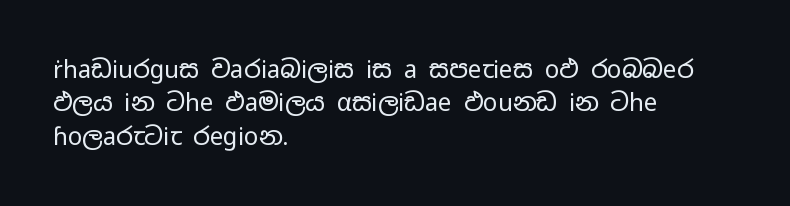
Q: Is the text bold? A: No.
Q: Is the text italic (slanted)? A: No, it is upright.
Q: Is the text underlined? A: No.
Q: How is the paragraph aligned? A: Left-aligned.
Q: Is the spacing between letters normal or unusually wide? A: Normal.
Q: Is the spacing between lines tight, normal or loose? A: Normal.
